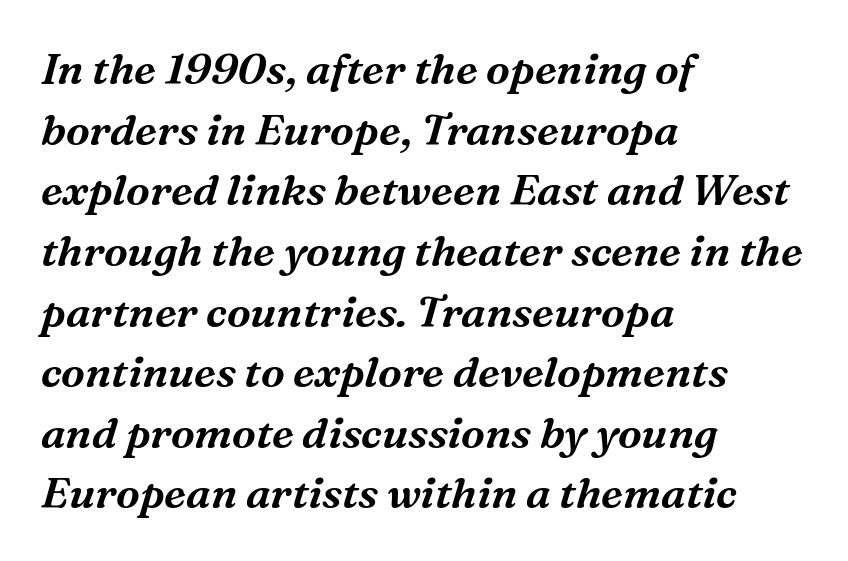
The image shows 43 px serif type, italic (leaning right); set left-aligned, normal line spacing (1.41x), normal letter spacing, not underlined; medium stroke contrast and a medium x-height.
